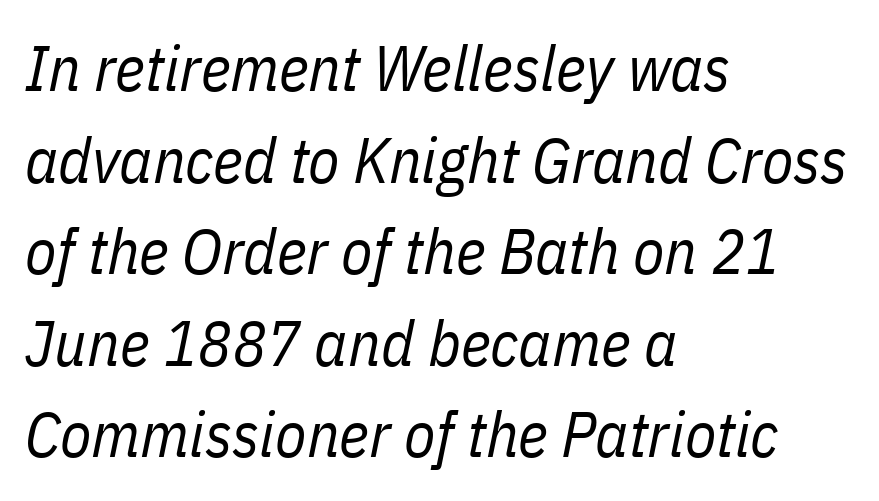
Q: Is the text bold? A: No.
Q: Is the text italic (slanted)? A: Yes, it leans right by about 11 degrees.
Q: Is the text underlined? A: No.
Q: How is the paragraph aligned? A: Left-aligned.
Q: Is the spacing between letters normal or unusually wide? A: Normal.
Q: Is the spacing between lines tight, normal or loose? A: Normal.
Q: Width (condensed, normal, or wide)? A: Condensed.
Q: Stroke contrast? A: Low.
Q: x-height? A: Medium.
Q: Monospaced? A: No.
